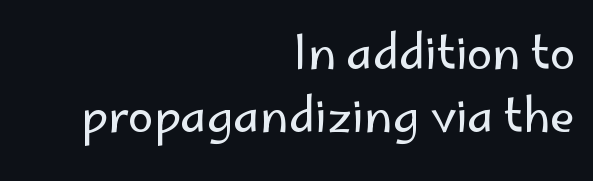
{"serif": "no", "italic": "no", "bold": "no", "weight": "regular", "width": "normal", "stroke_contrast": "low", "x_height": "small", "monospaced": "no", "underline": "no", "align": "right", "line_spacing": "normal", "line_spacing_ratio": 1.37, "letter_spacing": "normal", "letter_spacing_em": 0.0, "glyph_px": 46}
